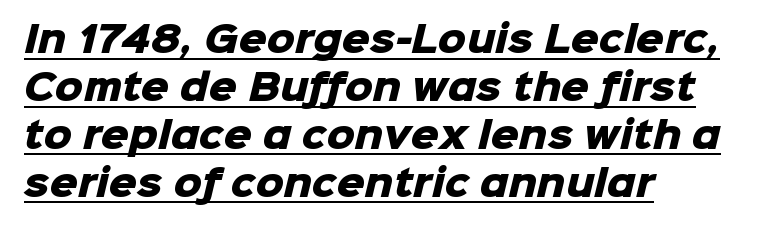
Q: Is the text bold? A: Yes.
Q: Is the typeface a serif or a sans-serif typeface? A: Sans-serif.
Q: Is the text underlined? A: Yes.
Q: How is the paragraph aligned? A: Left-aligned.
Q: Is the spacing between letters normal or unusually wide? A: Normal.
Q: Is the spacing between lines tight, normal or loose? A: Normal.
Q: Width (condensed, normal, or wide)? A: Normal.
Q: Stroke contrast? A: Low.
Q: x-height? A: Medium.
Q: Monospaced? A: No.
